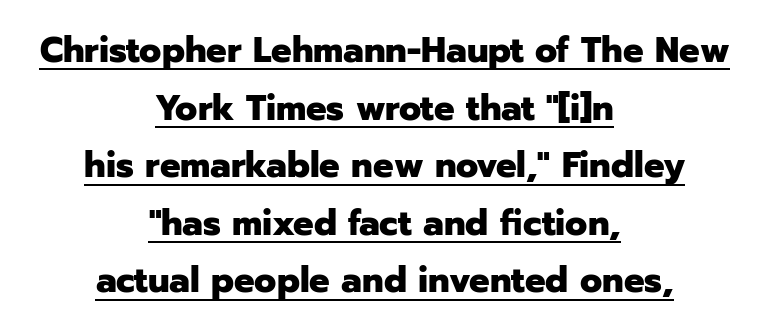
Emphasis by weight is at full strength: bold. Here the designer chose a conventional face with non-uniform glyph widths. Beneath each row of characters lies a ruled line. Leading: standard. The text block is weighted toward neither margin, spreading evenly from the middle. Nope, not italic — everything's standing straight.
